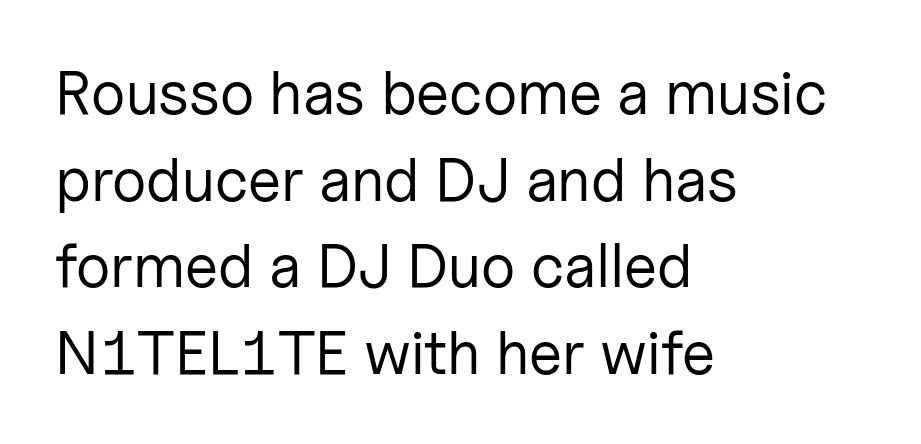
This sample keeps an unexceptional amount of space between lines. The typeface has the unassuming heft of standard copy or less. The letters advance in unequal steps, a hallmark of proportional type. Characters follow at the spacing the type designer built in. All the whitespace from short lines collects on the right. The zone under the glyphs is completely vacant.
